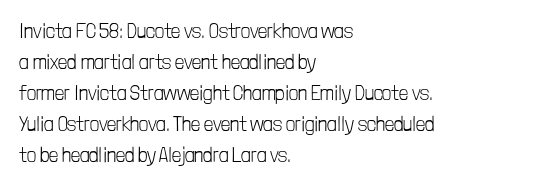
The image shows 20 px text type, upright; set left-aligned, normal line spacing (1.55x), normal letter spacing, not underlined.
